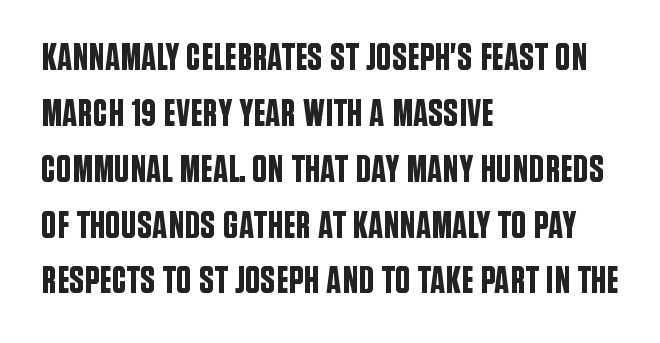
{"serif": "no", "italic": "no", "width": "condensed", "stroke_contrast": "low", "x_height": "large", "monospaced": "no", "underline": "no", "align": "left", "line_spacing": "normal", "line_spacing_ratio": 1.47, "letter_spacing": "normal", "letter_spacing_em": 0.0, "glyph_px": 38}
